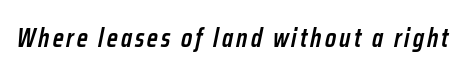
Q: Is the text bold? A: Semi-bold.
Q: Is the text italic (slanted)? A: Yes, it leans right by about 12 degrees.
Q: Is the text underlined? A: No.
